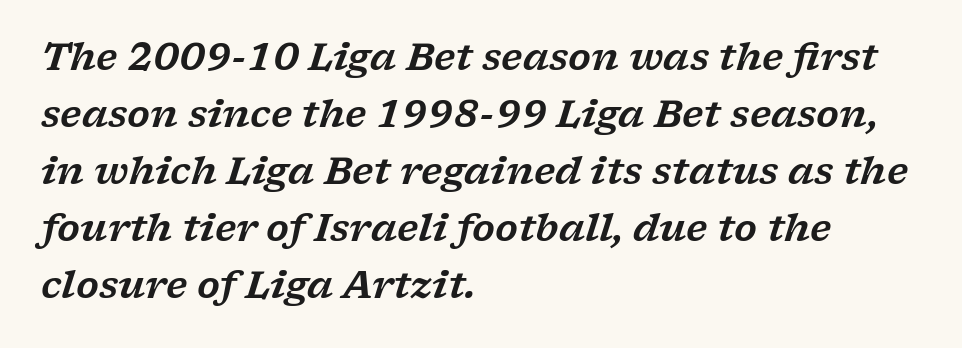
Q: Is the text italic (slanted)? A: Yes, it leans right by about 17 degrees.
Q: Is the typeface a serif or a sans-serif typeface? A: Serif.
Q: Is the text underlined? A: No.
Q: How is the paragraph aligned? A: Left-aligned.
Q: Is the spacing between letters normal or unusually wide? A: Normal.
Q: Is the spacing between lines tight, normal or loose? A: Normal.
Q: Width (condensed, normal, or wide)? A: Wide.
Q: Stroke contrast? A: Low.
Q: x-height? A: Medium.
Q: Monospaced? A: No.
